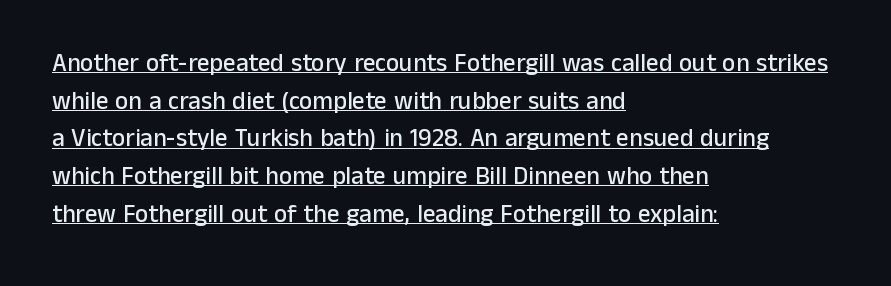
{"italic": "no", "underline": "yes", "align": "left", "line_spacing": "normal", "line_spacing_ratio": 1.51, "letter_spacing": "normal", "letter_spacing_em": 0.0, "glyph_px": 25}
